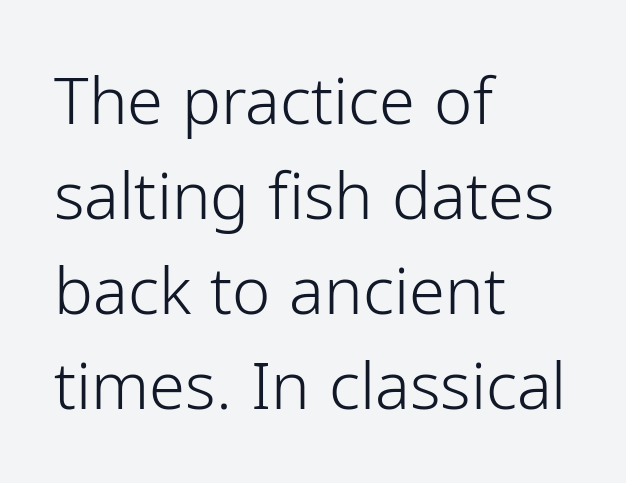
Q: Is the text bold? A: No.
Q: Is the text italic (slanted)? A: No, it is upright.
Q: Is the typeface a serif or a sans-serif typeface? A: Sans-serif.
Q: Is the text underlined? A: No.
Q: How is the paragraph aligned? A: Left-aligned.
Q: Is the spacing between letters normal or unusually wide? A: Normal.
Q: Is the spacing between lines tight, normal or loose? A: Normal.
Q: Width (condensed, normal, or wide)? A: Normal.
Q: Stroke contrast? A: Low.
Q: x-height? A: Medium.
Q: Monospaced? A: No.
